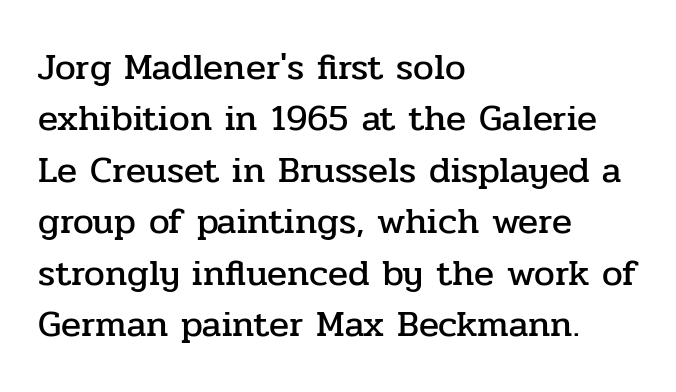
The type sits square on the baseline with zero lean. The text block is weighted toward the left margin, trailing off unevenly rightward. Clear beneath every line of the passage. What's the leading like? Ordinary, nothing unusual.
